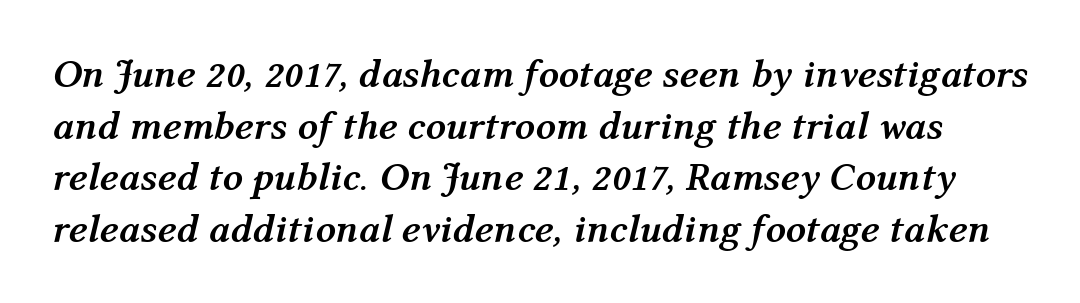
Strokes here are thick enough to call this a true bold. Descender tails drop into unmarked territory. This rendering leaves character spacing at its baseline value. Compared with typical paragraphs, the rows here are spaced about the same. This sample has the flowing, uneven cadence of proportional lettering.
